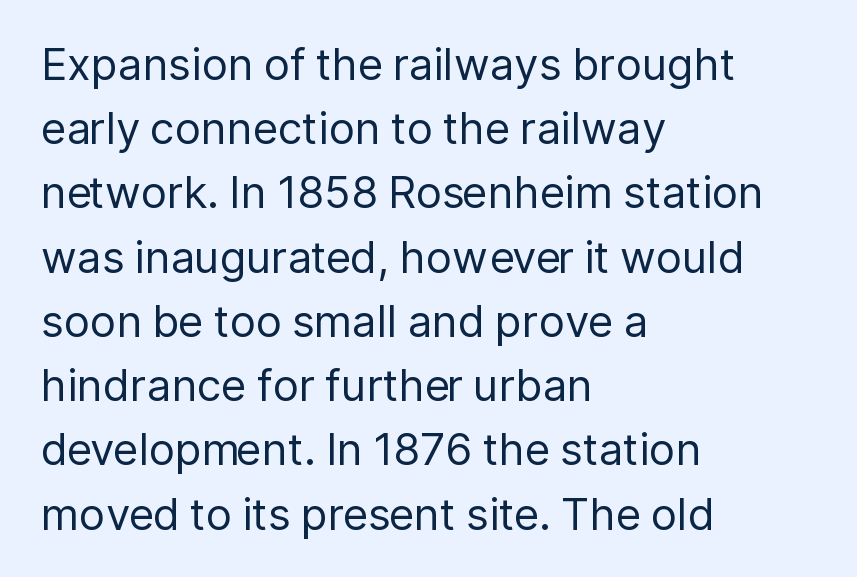
Q: Is the text bold? A: No.
Q: Is the text italic (slanted)? A: No, it is upright.
Q: Is the typeface a serif or a sans-serif typeface? A: Sans-serif.
Q: Is the text underlined? A: No.
Q: How is the paragraph aligned? A: Left-aligned.
Q: Is the spacing between letters normal or unusually wide? A: Normal.
Q: Is the spacing between lines tight, normal or loose? A: Normal.
Q: Width (condensed, normal, or wide)? A: Normal.
Q: Stroke contrast? A: Low.
Q: x-height? A: Medium.
Q: Monospaced? A: No.
